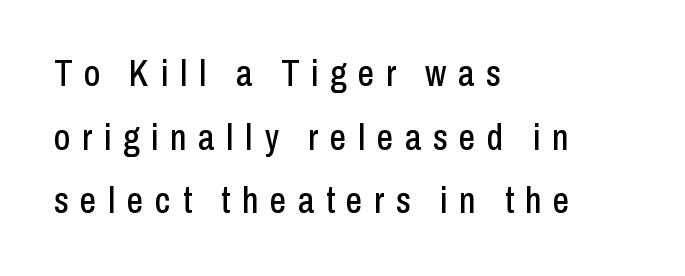
{"serif": "no", "italic": "no", "width": "condensed", "stroke_contrast": "low", "x_height": "medium", "monospaced": "no", "underline": "no", "align": "left", "line_spacing_ratio": 1.77, "letter_spacing": "wide", "letter_spacing_em": 0.33, "glyph_px": 36}
